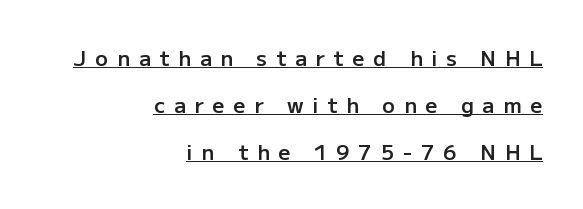
In terms of letterspacing, this is a distinctly airy, spread setting. Upright lettering throughout. In terms of leading, this rendering errs on the spacious side. A continuous stroke trails under the words, as in a hyperlink. Stroke thickness is moderately raised; the sample reads as semibold. A student would call this right alignment; a typographer would say flush right, rag left.
